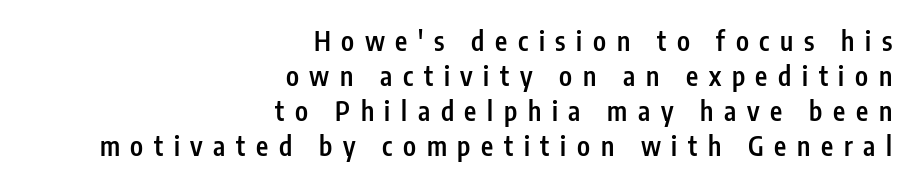
{"italic": "no", "bold": "semi", "underline": "no", "align": "right", "line_spacing": "normal", "line_spacing_ratio": 1.35, "letter_spacing": "wide", "letter_spacing_em": 0.41, "glyph_px": 26}
